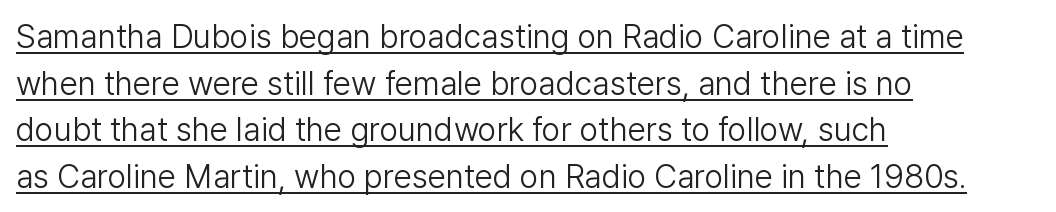
The lines are quadded left. The rendering shows plain stroke endings on the letterforms — a sans-serif design. Leading matches the norm, producing a regular column. Note the varied advance widths — an 'i' is clearly narrower than an 'm'.
